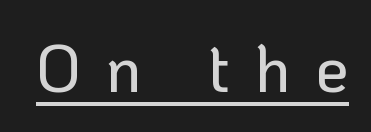
The letters advance in unequal steps, a hallmark of proportional type. This sample uses an upright cut, with every glyph sitting square on the baseline. Quick note: underline on. Caption: expanded tracking, letters set apart. Stroke terminals: plain, sans-serif.
